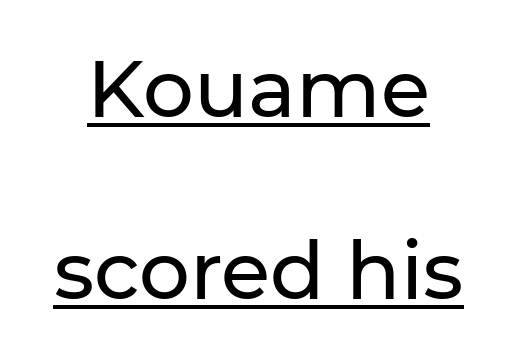
The image shows 80 px sans-serif type, upright; set loose line spacing (2.28x), normal letter spacing, underlined; low stroke contrast and a medium x-height.
